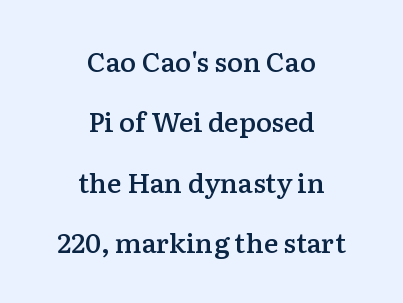
These lines keep a tight, regular rhythm from letter to letter. Slightly chunky letters — semibold, I'd say, not full bold. Neither beginnings nor endings align; midpoints do. Tall strokes in this sample are plumb rather than angled. Honestly, the rows look like they've been pulled way apart. The words here are not underlined.
